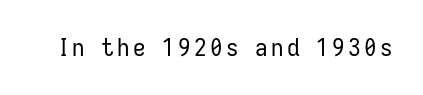
The type sits square on the baseline with zero lean. The strip under each line holds only bare page. Stroke thickness stays within the range of a standard reading face or lighter.
